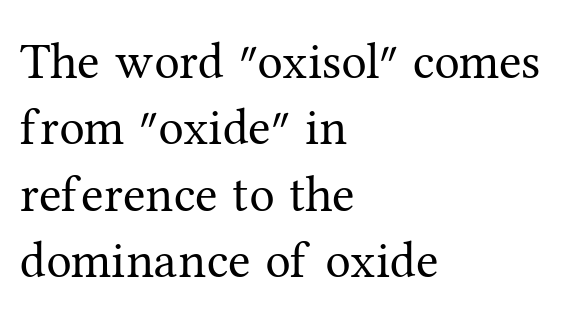
{"serif": "yes", "italic": "no", "bold": "no", "weight": "regular", "width": "normal", "stroke_contrast": "medium", "x_height": "medium", "monospaced": "no", "underline": "no", "align": "left", "line_spacing": "normal", "line_spacing_ratio": 1.3, "letter_spacing": "normal", "letter_spacing_em": 0.0, "glyph_px": 51}
